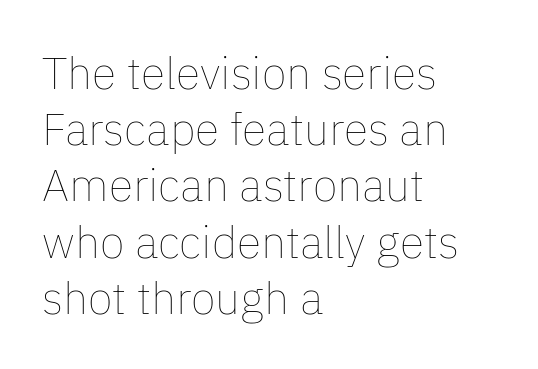
The image shows 45 px thin type, upright; set left-aligned, normal line spacing (1.25x), normal letter spacing, not underlined; low stroke contrast and a medium x-height.
